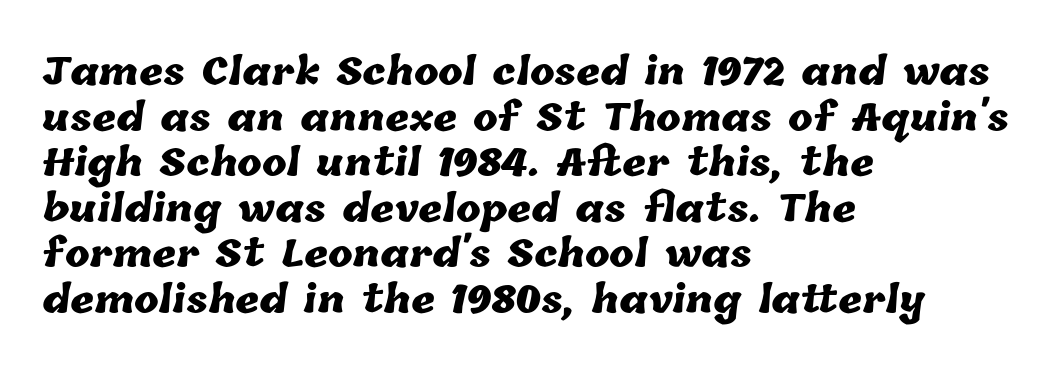
Q: Is the text bold? A: Yes.
Q: Is the text underlined? A: No.
Q: How is the paragraph aligned? A: Left-aligned.
Q: Is the spacing between letters normal or unusually wide? A: Normal.
Q: Width (condensed, normal, or wide)? A: Normal.
Q: Stroke contrast? A: Low.
Q: x-height? A: Medium.
Q: Monospaced? A: No.
